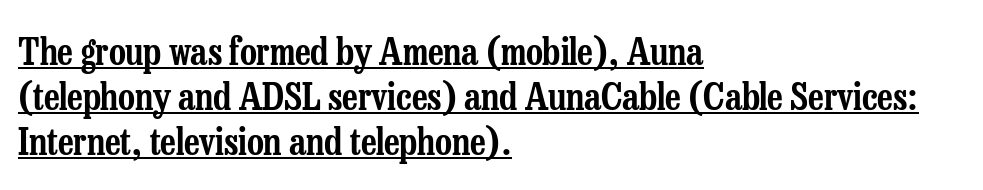
Q: Is the text italic (slanted)? A: No, it is upright.
Q: Is the typeface a serif or a sans-serif typeface? A: Serif.
Q: Is the text underlined? A: Yes.
Q: How is the paragraph aligned? A: Left-aligned.
Q: Is the spacing between letters normal or unusually wide? A: Normal.
Q: Width (condensed, normal, or wide)? A: Condensed.
Q: Stroke contrast? A: Low.
Q: x-height? A: Medium.
Q: Monospaced? A: No.
